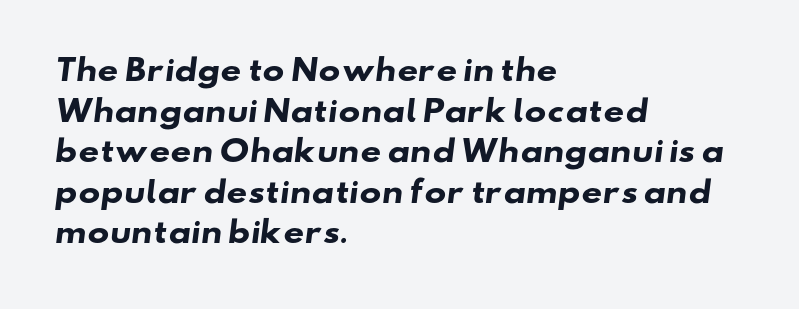
Each letter's strokes conclude bluntly, with no projecting serifs. Reading down the block, your eye returns to a fixed left position each line. What's the leading like? Ordinary, nothing unusual. This is heavy type, rendered in bold.
